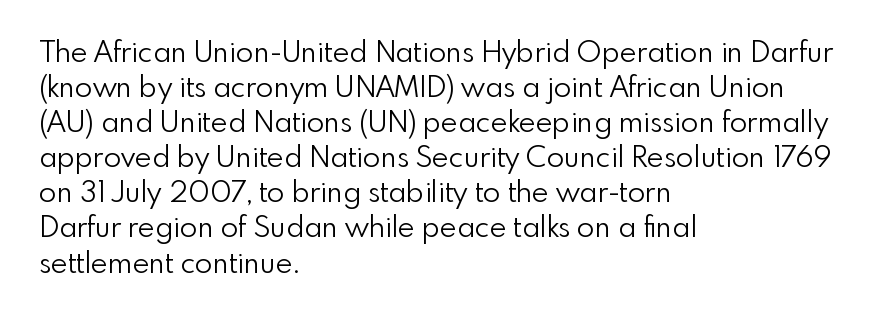
Q: Is the text bold? A: No.
Q: Is the text italic (slanted)? A: No, it is upright.
Q: Is the typeface a serif or a sans-serif typeface? A: Sans-serif.
Q: Is the text underlined? A: No.
Q: How is the paragraph aligned? A: Left-aligned.
Q: Is the spacing between letters normal or unusually wide? A: Normal.
Q: Width (condensed, normal, or wide)? A: Normal.
Q: Stroke contrast? A: Low.
Q: x-height? A: Small.
Q: Monospaced? A: No.
